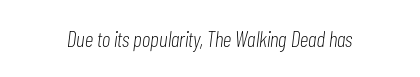
{"italic": "yes", "lean": "right", "slant_degrees": 7, "bold": "no", "underline": "no", "letter_spacing": "normal", "letter_spacing_em": 0.0, "glyph_px": 22}
